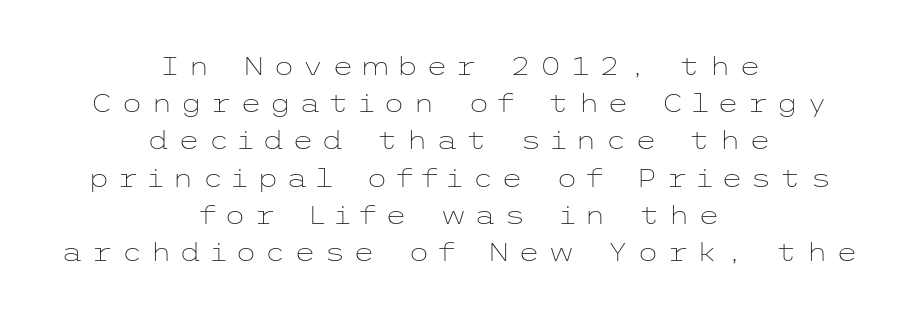
The image shows 25 px text type, upright; set centered, normal line spacing (1.49x), unusually wide letter spacing (+0.31 em), not underlined.
